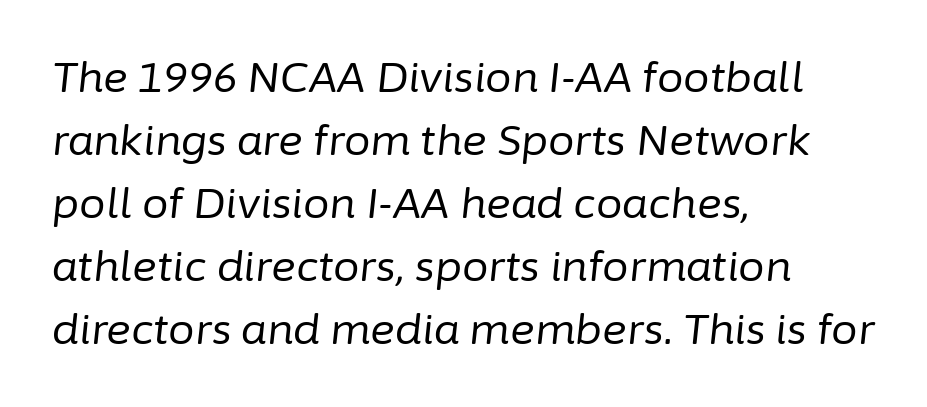
Q: Is the text bold? A: No.
Q: Is the text italic (slanted)? A: Yes, it leans right by about 6 degrees.
Q: Is the text underlined? A: No.
Q: How is the paragraph aligned? A: Left-aligned.
Q: Is the spacing between letters normal or unusually wide? A: Normal.
Q: Is the spacing between lines tight, normal or loose? A: Normal.
Q: Width (condensed, normal, or wide)? A: Normal.
Q: Stroke contrast? A: Low.
Q: x-height? A: Medium.
Q: Monospaced? A: No.
